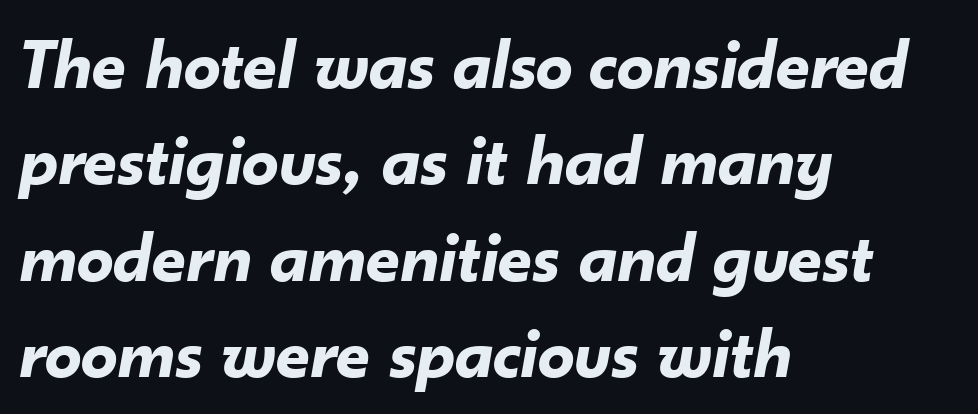
Q: Is the text bold? A: Yes.
Q: Is the text italic (slanted)? A: Yes, it leans right by about 10 degrees.
Q: Is the text underlined? A: No.
Q: How is the paragraph aligned? A: Left-aligned.
Q: Is the spacing between letters normal or unusually wide? A: Normal.
Q: Is the spacing between lines tight, normal or loose? A: Normal.
Q: Width (condensed, normal, or wide)? A: Normal.
Q: Stroke contrast? A: Low.
Q: x-height? A: Small.
Q: Monospaced? A: No.
